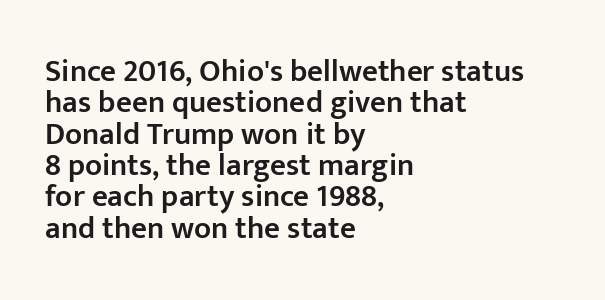
The image shows 31 px semibold sans-serif type, upright; set left-aligned, tight line spacing (1.01x), normal letter spacing, not underlined; low stroke contrast and a medium x-height.
